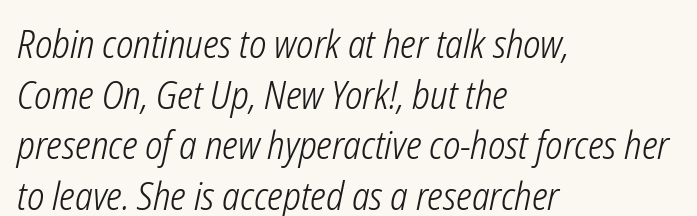
{"italic": "yes", "lean": "right", "slant_degrees": 12, "bold": "no", "weight": "light", "width": "condensed", "stroke_contrast": "low", "x_height": "medium", "monospaced": "no", "underline": "no", "align": "left", "line_spacing": "normal", "line_spacing_ratio": 1.33, "letter_spacing": "normal", "letter_spacing_em": 0.0, "glyph_px": 38}
